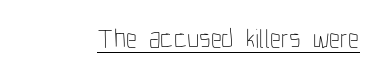
The image shows 27 px text type, upright; set normal letter spacing, underlined.
